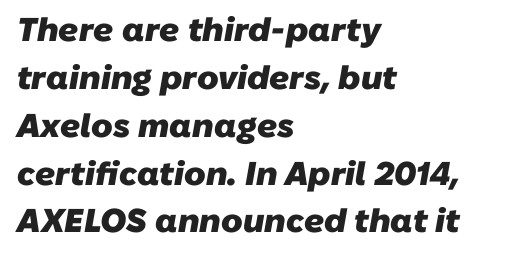
Q: Is the text bold? A: Yes.
Q: Is the typeface a serif or a sans-serif typeface? A: Sans-serif.
Q: Is the text underlined? A: No.
Q: How is the paragraph aligned? A: Left-aligned.
Q: Is the spacing between letters normal or unusually wide? A: Normal.
Q: Is the spacing between lines tight, normal or loose? A: Normal.
Q: Width (condensed, normal, or wide)? A: Normal.
Q: Stroke contrast? A: Low.
Q: x-height? A: Medium.
Q: Monospaced? A: No.
